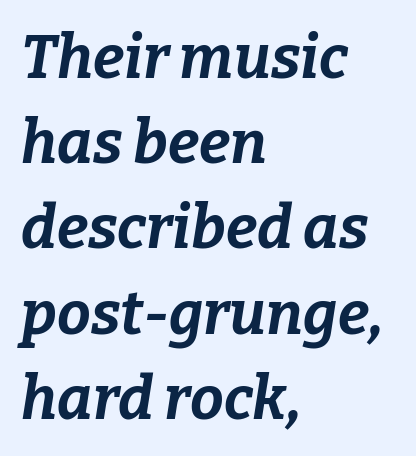
Q: Is the text bold? A: Yes.
Q: Is the text italic (slanted)? A: Yes, it leans right by about 9 degrees.
Q: Is the text underlined? A: No.
Q: How is the paragraph aligned? A: Left-aligned.
Q: Is the spacing between letters normal or unusually wide? A: Normal.
Q: Is the spacing between lines tight, normal or loose? A: Normal.
Q: Width (condensed, normal, or wide)? A: Normal.
Q: Stroke contrast? A: Low.
Q: x-height? A: Medium.
Q: Monospaced? A: No.
